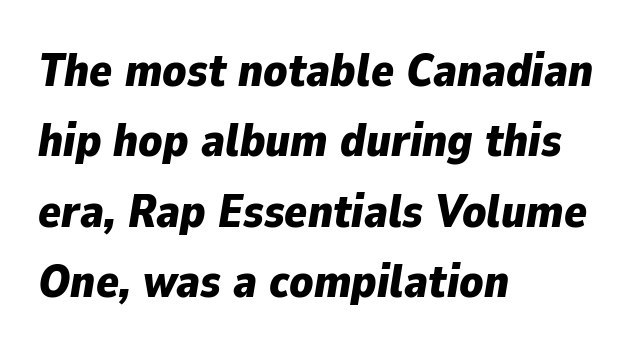
Q: Is the text bold? A: Yes.
Q: Is the text italic (slanted)? A: Yes, it leans right by about 9 degrees.
Q: Is the text underlined? A: No.
Q: How is the paragraph aligned? A: Left-aligned.
Q: Is the spacing between letters normal or unusually wide? A: Normal.
Q: Is the spacing between lines tight, normal or loose? A: Normal.
Q: Width (condensed, normal, or wide)? A: Normal.
Q: Stroke contrast? A: Low.
Q: x-height? A: Medium.
Q: Monospaced? A: No.
